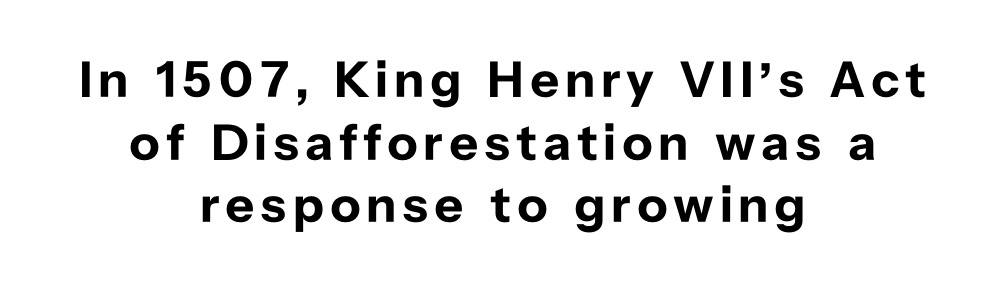
{"serif": "no", "italic": "no", "bold": "yes", "weight": "bold", "width": "normal", "stroke_contrast": "low", "x_height": "medium", "monospaced": "no", "underline": "no", "align": "center", "line_spacing_ratio": 1.23, "glyph_px": 51}
